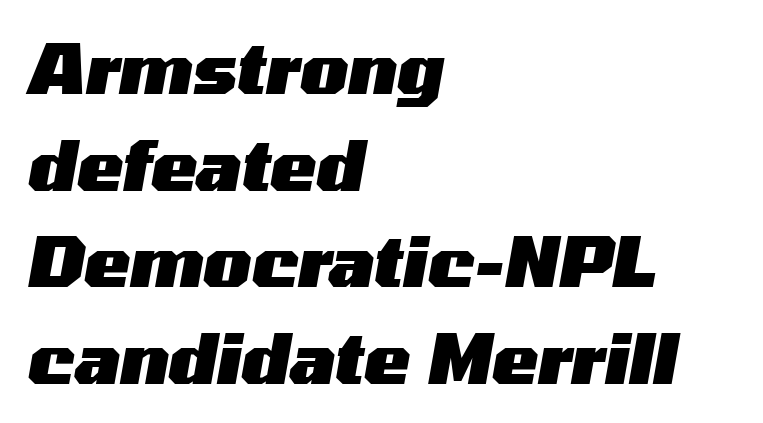
Q: Is the text bold? A: Yes.
Q: Is the text italic (slanted)? A: Yes, it leans right by about 10 degrees.
Q: Is the text underlined? A: No.
Q: How is the paragraph aligned? A: Left-aligned.
Q: Is the spacing between letters normal or unusually wide? A: Normal.
Q: Is the spacing between lines tight, normal or loose? A: Normal.
Q: Width (condensed, normal, or wide)? A: Wide.
Q: Stroke contrast? A: Medium.
Q: x-height? A: Medium.
Q: Monospaced? A: No.
